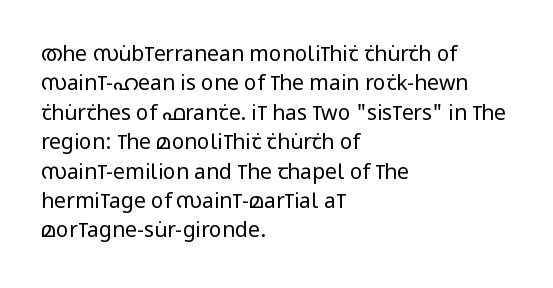
Q: Is the text bold? A: No.
Q: Is the text italic (slanted)? A: No, it is upright.
Q: Is the text underlined? A: No.
Q: How is the paragraph aligned? A: Left-aligned.
Q: Is the spacing between letters normal or unusually wide? A: Normal.
Q: Is the spacing between lines tight, normal or loose? A: Normal.
